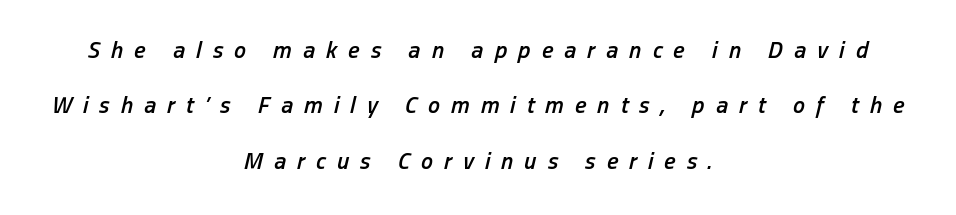
Q: Is the text bold? A: Semi-bold.
Q: Is the text italic (slanted)? A: Yes, it leans right by about 13 degrees.
Q: Is the text underlined? A: No.
Q: How is the paragraph aligned? A: Centered.
Q: Is the spacing between letters normal or unusually wide? A: Unusually wide.
Q: Is the spacing between lines tight, normal or loose? A: Loose.
